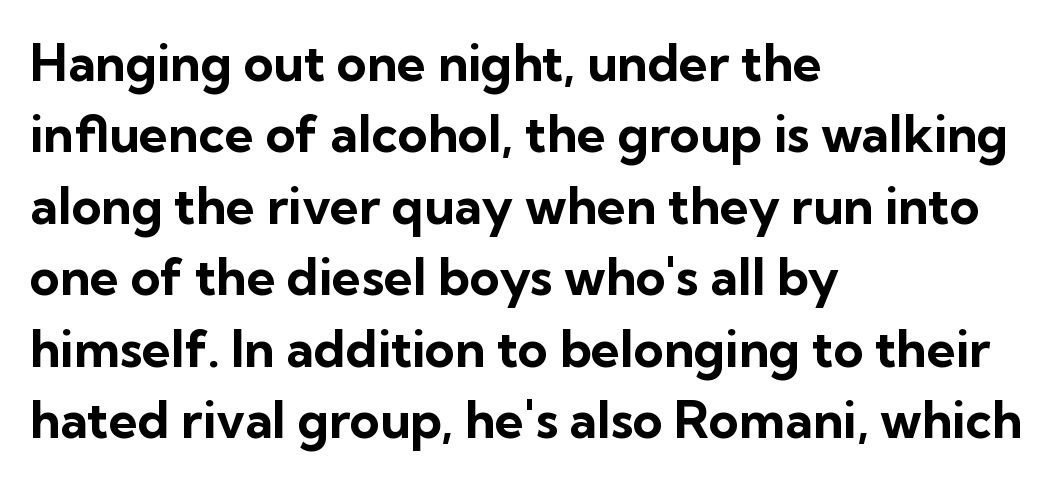
The image shows 51 px bold sans-serif type, upright; set left-aligned, normal line spacing (1.4x), normal letter spacing, not underlined; low stroke contrast and a medium x-height.
